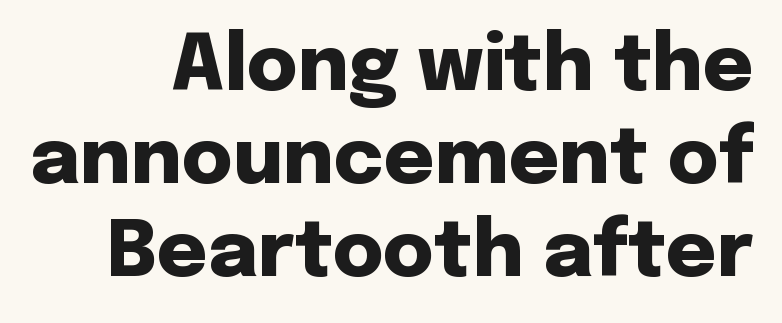
Q: Is the text bold? A: Yes.
Q: Is the text italic (slanted)? A: No, it is upright.
Q: Is the typeface a serif or a sans-serif typeface? A: Sans-serif.
Q: Is the text underlined? A: No.
Q: Is the spacing between letters normal or unusually wide? A: Normal.
Q: Width (condensed, normal, or wide)? A: Normal.
Q: Stroke contrast? A: Low.
Q: x-height? A: Medium.
Q: Monospaced? A: No.
